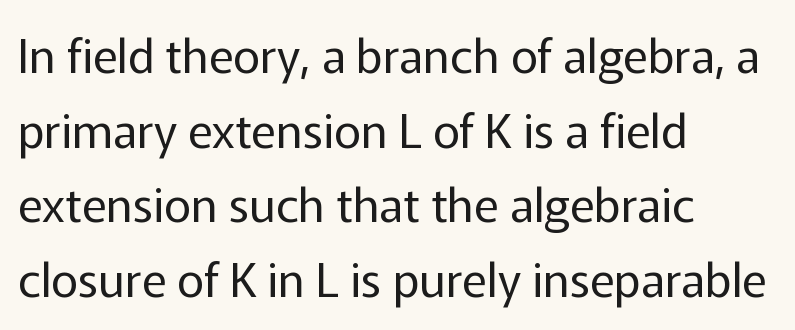
{"serif": "no", "italic": "no", "bold": "no", "weight": "regular", "width": "normal", "stroke_contrast": "low", "x_height": "medium", "monospaced": "no", "underline": "no", "align": "left", "line_spacing": "normal", "line_spacing_ratio": 1.59, "letter_spacing": "normal", "letter_spacing_em": 0.0, "glyph_px": 47}
